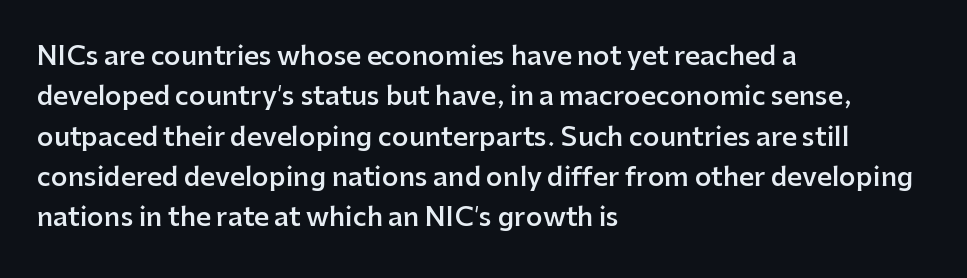
The image shows 26 px text type, upright; set left-aligned, normal line spacing (1.55x), normal letter spacing, not underlined.
